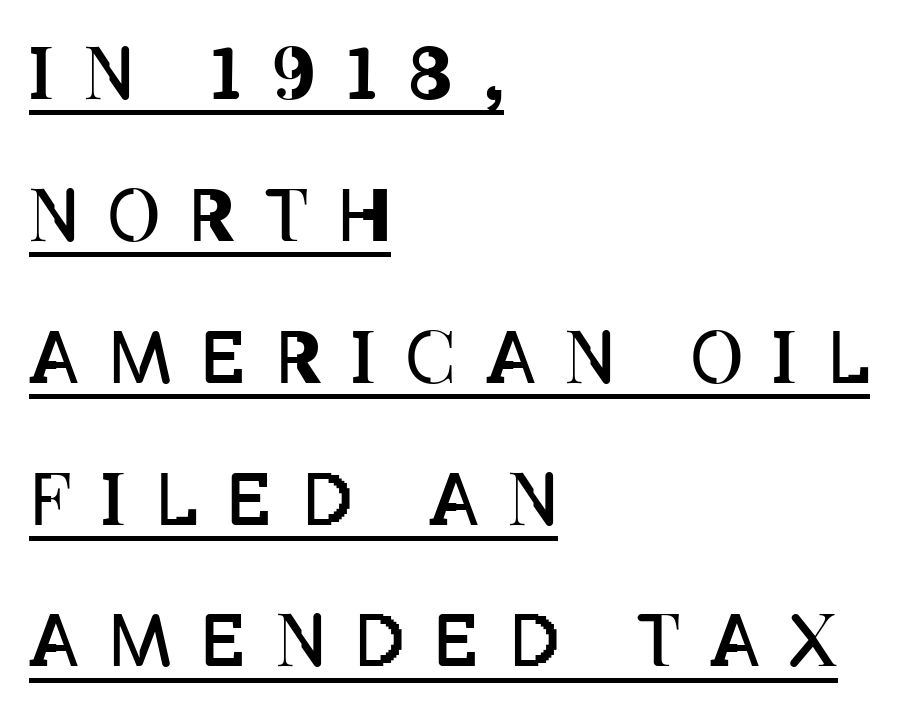
The vertical gap from one line to the next is large. In terms of letterspacing, this is a distinctly airy, spread setting. Which margin do the lines hug? The left one — the right edge is uneven. This sample carries an underscore along the baseline area. Letters have the restrained weight of plain body copy at most.
